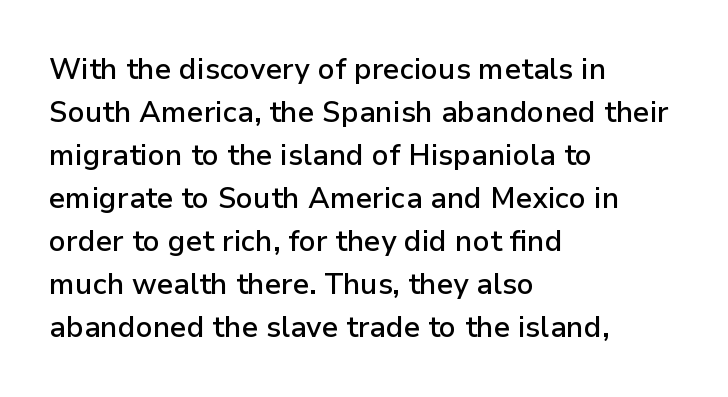
Anything drawn beneath the words? Only blank space. Serifs: no, the terminals of the letterforms are clean. These lines were composed using upright roman letters. Vertical spacing — default. The face used here is a semibold: visibly heavier than regular, lighter than bold.
